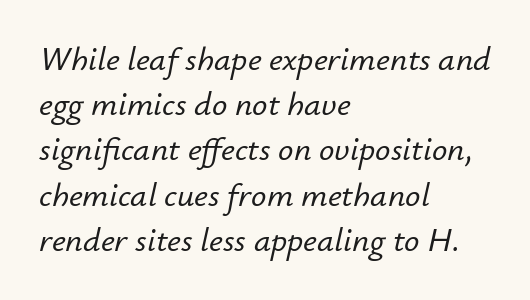
The image shows 34 px text type, italic (leaning right); set left-aligned, normal line spacing (1.33x), normal letter spacing, not underlined; low stroke contrast and a small x-height.
